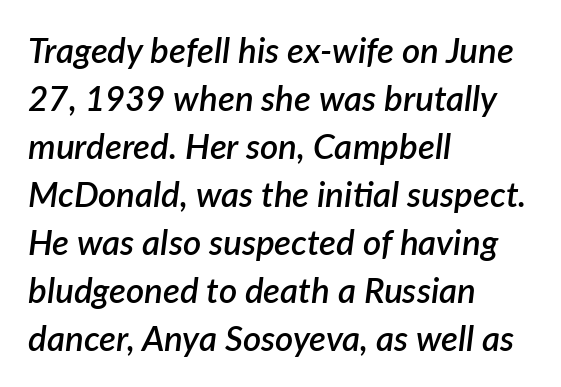
The passage is arranged the way most books set body copy — flush left. The letterforms sit shoulder to shoulder at normal distance. A fair bit of extra ink — the face is semibold, not bold. Decoration check: the copy has no underline. Italic? Definitely — the glyphs are oblique. Vertically, the passage feels balanced, rows spaced as you'd expect.
